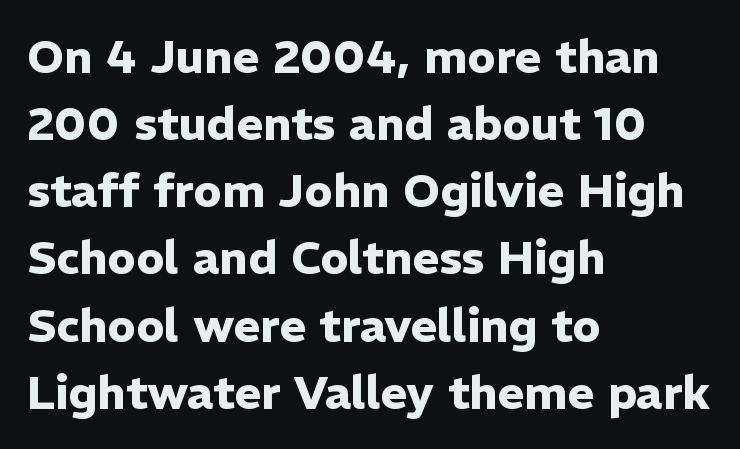
Q: Is the text bold? A: Yes.
Q: Is the text italic (slanted)? A: No, it is upright.
Q: Is the typeface a serif or a sans-serif typeface? A: Sans-serif.
Q: Is the text underlined? A: No.
Q: How is the paragraph aligned? A: Left-aligned.
Q: Is the spacing between letters normal or unusually wide? A: Normal.
Q: Is the spacing between lines tight, normal or loose? A: Normal.
Q: Width (condensed, normal, or wide)? A: Normal.
Q: Stroke contrast? A: Low.
Q: x-height? A: Medium.
Q: Monospaced? A: No.
